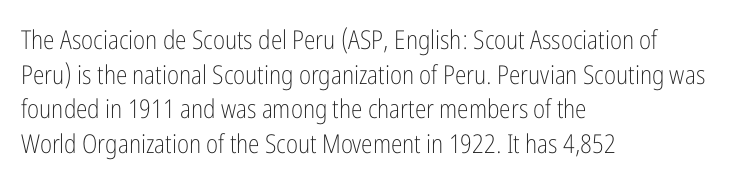
Q: Is the text bold? A: No.
Q: Is the text italic (slanted)? A: No, it is upright.
Q: Is the text underlined? A: No.
Q: How is the paragraph aligned? A: Left-aligned.
Q: Is the spacing between letters normal or unusually wide? A: Normal.
Q: Is the spacing between lines tight, normal or loose? A: Normal.
